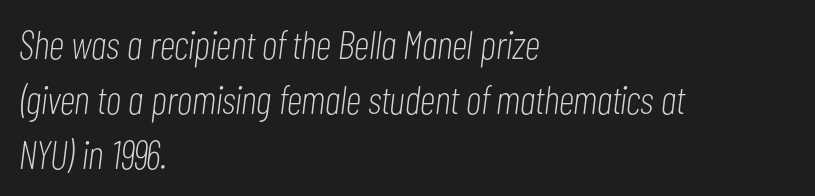
Q: Is the text bold? A: No.
Q: Is the text italic (slanted)? A: Yes, it leans right by about 7 degrees.
Q: Is the text underlined? A: No.
Q: How is the paragraph aligned? A: Left-aligned.
Q: Is the spacing between letters normal or unusually wide? A: Normal.
Q: Is the spacing between lines tight, normal or loose? A: Normal.
Q: Width (condensed, normal, or wide)? A: Condensed.
Q: Stroke contrast? A: Low.
Q: x-height? A: Medium.
Q: Monospaced? A: No.
